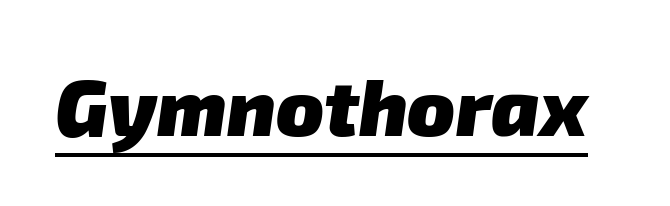
Does a line run under the words? Yes, clearly. Each glyph is drawn with heavy, bold strokes. Note the varied advance widths — an 'i' is clearly narrower than an 'm'. Grotesque or geometric, the face here clearly has no serifs.
